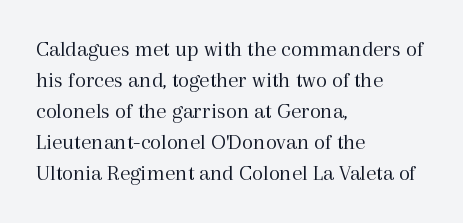
Q: Is the text bold? A: No.
Q: Is the text italic (slanted)? A: No, it is upright.
Q: Is the text underlined? A: No.
Q: How is the paragraph aligned? A: Left-aligned.
Q: Is the spacing between letters normal or unusually wide? A: Normal.
Q: Is the spacing between lines tight, normal or loose? A: Normal.
